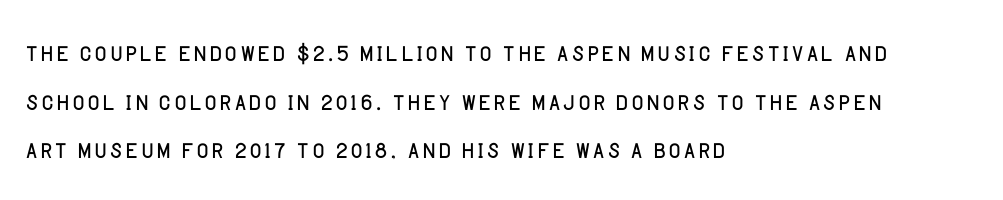
Q: Is the text bold? A: No.
Q: Is the text italic (slanted)? A: No, it is upright.
Q: Is the typeface a serif or a sans-serif typeface? A: Sans-serif.
Q: Is the text underlined? A: No.
Q: How is the paragraph aligned? A: Left-aligned.
Q: Is the spacing between letters normal or unusually wide? A: Normal.
Q: Is the spacing between lines tight, normal or loose? A: Normal.
Q: Width (condensed, normal, or wide)? A: Normal.
Q: Stroke contrast? A: Low.
Q: x-height? A: Large.
Q: Monospaced? A: No.
